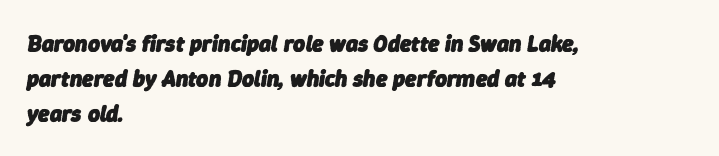
The image shows 23 px bold type, italic (leaning right); set left-aligned, normal line spacing (1.52x), normal letter spacing, not underlined.
